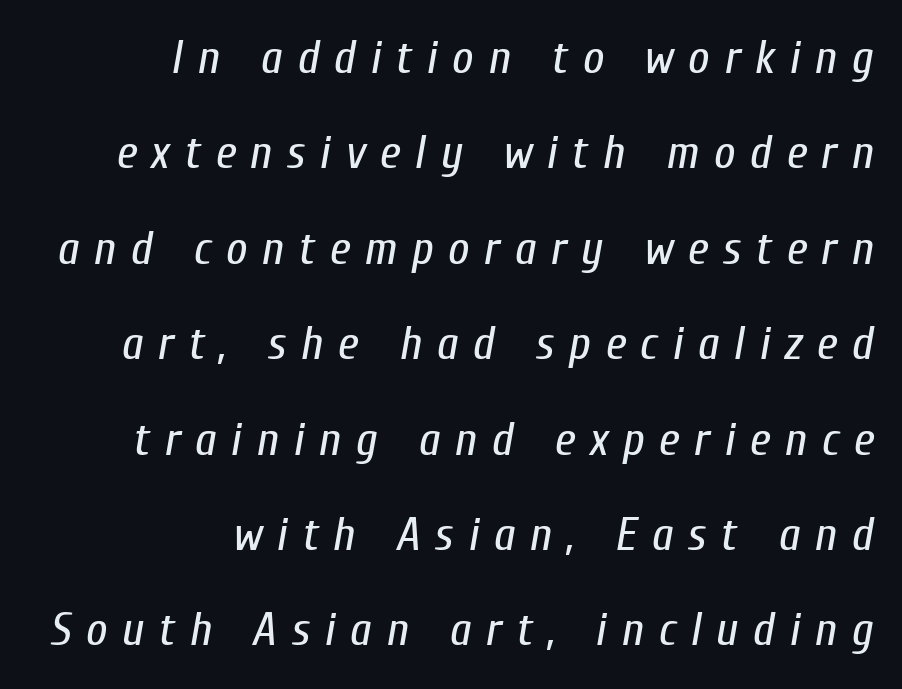
Slant detected: the letters are inclined. Beneath every word, the page is bare. The weight tops out at a normal text grade. This sample has the flowing, uneven cadence of proportional lettering.
